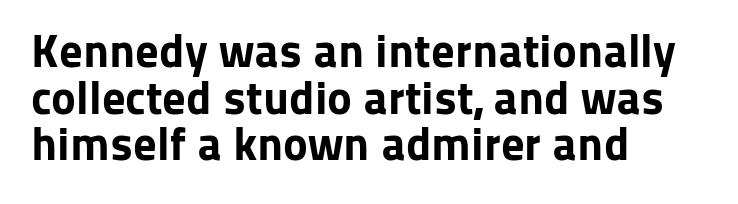
The image shows 47 px bold sans-serif type, upright; set left-aligned, tight line spacing (0.99x), normal letter spacing, not underlined; low stroke contrast and a medium x-height.
